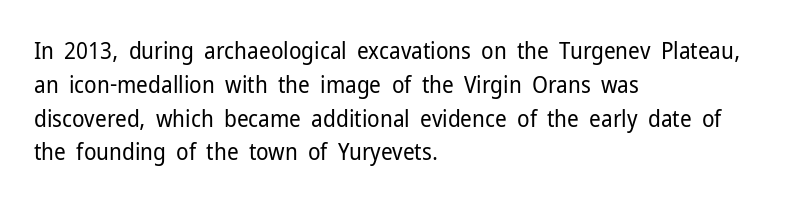
The image shows 23 px text type, upright; set left-aligned, normal line spacing (1.47x), normal letter spacing, not underlined.
